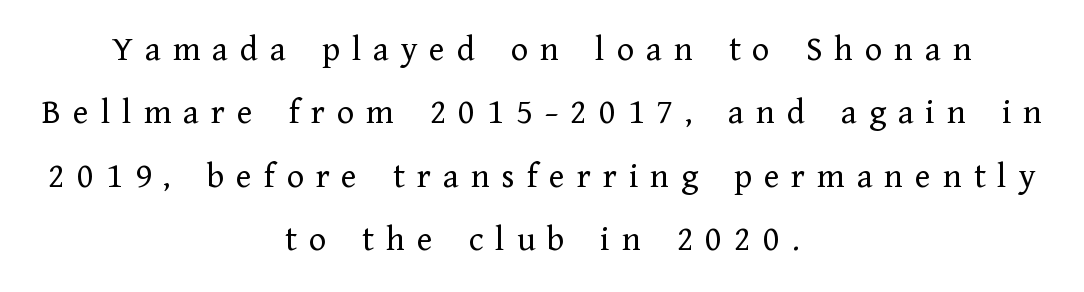
Q: Is the text bold? A: No.
Q: Is the text italic (slanted)? A: No, it is upright.
Q: Is the typeface a serif or a sans-serif typeface? A: Serif.
Q: Is the text underlined? A: No.
Q: How is the paragraph aligned? A: Centered.
Q: Is the spacing between letters normal or unusually wide? A: Unusually wide.
Q: Width (condensed, normal, or wide)? A: Normal.
Q: Stroke contrast? A: Low.
Q: x-height? A: Medium.
Q: Monospaced? A: No.
